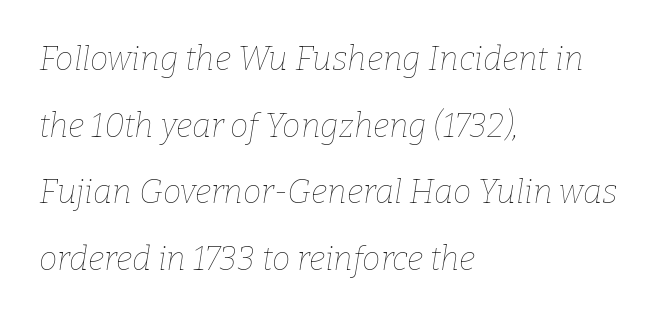
Q: Is the text bold? A: No.
Q: Is the text italic (slanted)? A: Yes, it leans right by about 9 degrees.
Q: Is the text underlined? A: No.
Q: How is the paragraph aligned? A: Left-aligned.
Q: Is the spacing between letters normal or unusually wide? A: Normal.
Q: Is the spacing between lines tight, normal or loose? A: Loose.
Q: Width (condensed, normal, or wide)? A: Normal.
Q: Stroke contrast? A: Low.
Q: x-height? A: Medium.
Q: Monospaced? A: No.
